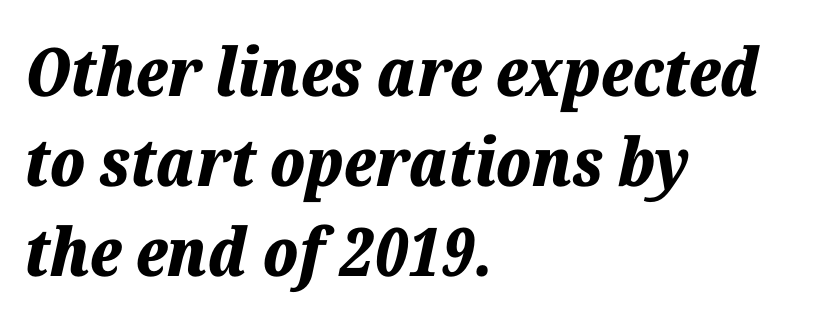
Q: Is the text bold? A: Yes.
Q: Is the text italic (slanted)? A: Yes, it leans right by about 12 degrees.
Q: Is the text underlined? A: No.
Q: How is the paragraph aligned? A: Left-aligned.
Q: Is the spacing between letters normal or unusually wide? A: Normal.
Q: Is the spacing between lines tight, normal or loose? A: Normal.
Q: Width (condensed, normal, or wide)? A: Normal.
Q: Stroke contrast? A: Low.
Q: x-height? A: Medium.
Q: Monospaced? A: No.
